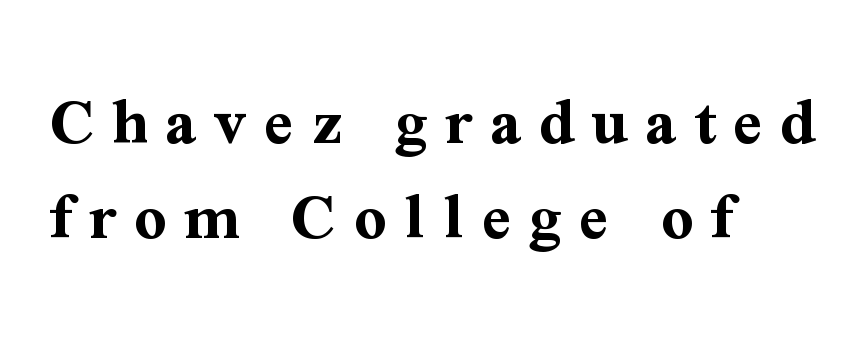
{"serif": "yes", "italic": "no", "bold": "yes", "weight": "bold", "width": "normal", "stroke_contrast": "medium", "x_height": "medium", "monospaced": "no", "underline": "no", "align": "left", "line_spacing": "normal", "line_spacing_ratio": 1.36, "letter_spacing": "wide", "letter_spacing_em": 0.25, "glyph_px": 70}
